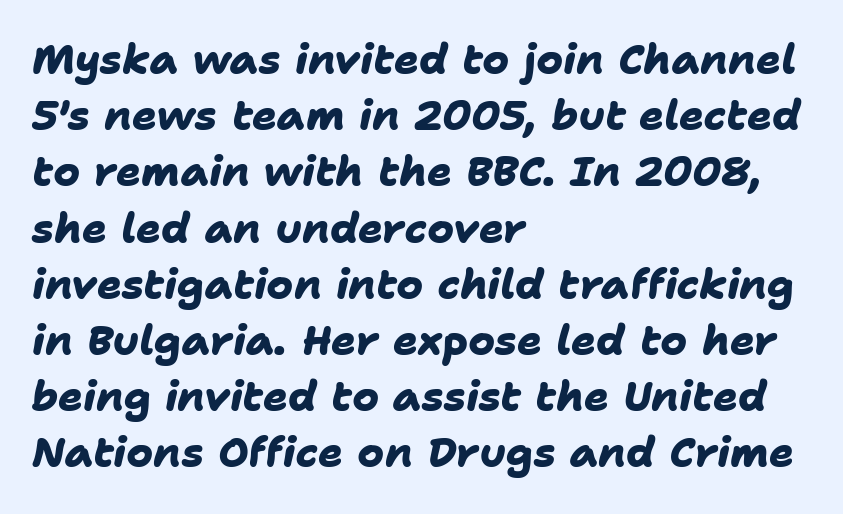
Leading matches the norm, producing a regular column. This rendering features lettering with no underline. The face used here is proportionally spaced, like ordinary book or web type. In terms of weight, the rendering is a true, heavy bold. Honestly, the letter spacing is just normal — you wouldn't notice it.
